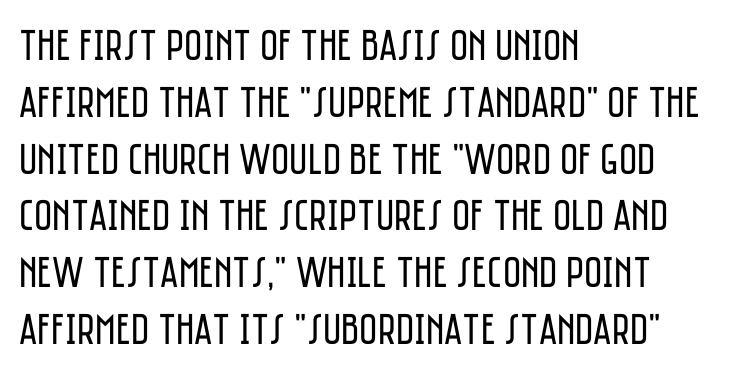
Think of a printed novel: that variable character pitch is what you see here. Note: no serifs on the glyphs. Quick note: underline off. When letters stand straight like this, we call the style roman or upright. The letterforms sit at book weight or below.
